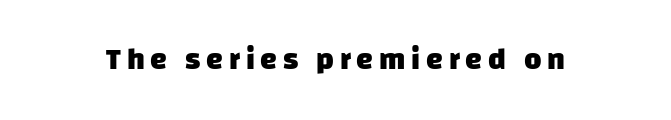
The image shows 30 px heavy sans-serif type; set not underlined; low stroke contrast and a large x-height.
